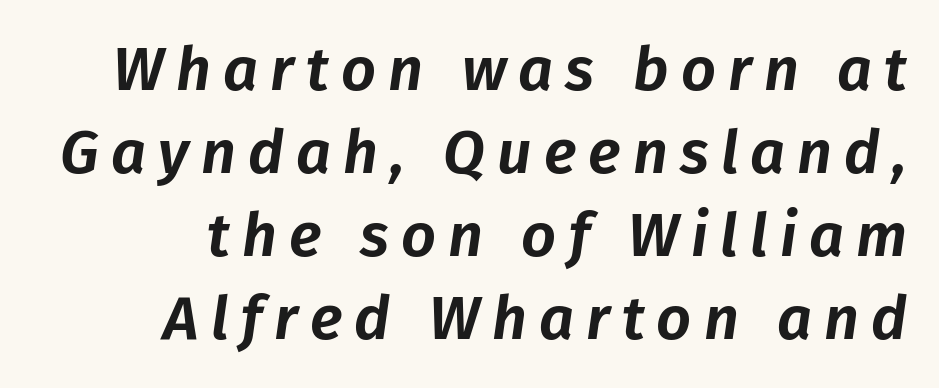
{"italic": "yes", "lean": "right", "slant_degrees": 8, "width": "normal", "stroke_contrast": "low", "x_height": "medium", "monospaced": "no", "underline": "no", "align": "right", "line_spacing": "normal", "line_spacing_ratio": 1.36, "letter_spacing": "wide", "letter_spacing_em": 0.2, "glyph_px": 61}
